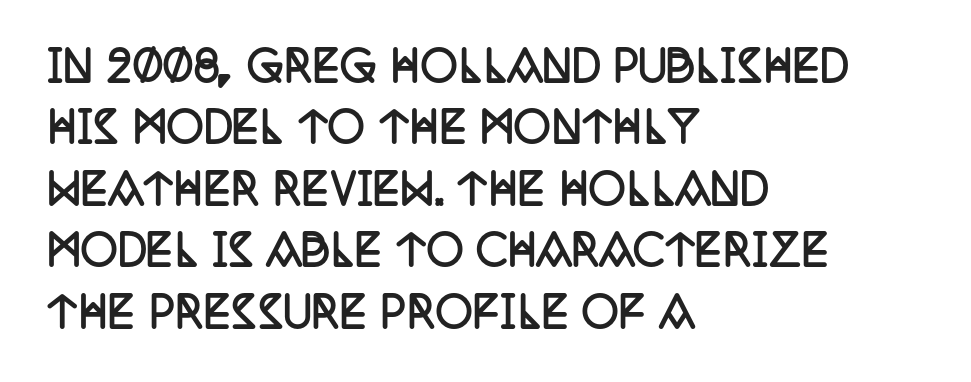
{"serif": "yes", "italic": "no", "bold": "yes", "weight": "semibold", "width": "condensed", "stroke_contrast": "low", "x_height": "large", "monospaced": "no", "underline": "no", "align": "left", "line_spacing": "normal", "line_spacing_ratio": 1.5, "letter_spacing": "normal", "letter_spacing_em": 0.0, "glyph_px": 41}
